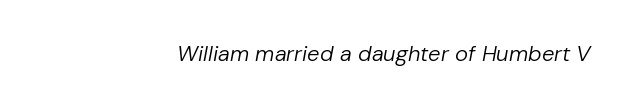
Q: Is the text bold? A: No.
Q: Is the text italic (slanted)? A: Yes, it leans right by about 10 degrees.
Q: Is the text underlined? A: No.
Q: How is the paragraph aligned? A: Right-aligned.
Q: Is the spacing between letters normal or unusually wide? A: Normal.
